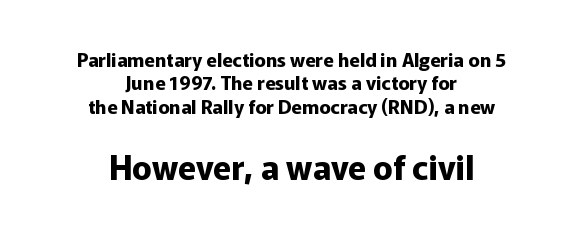
Look at the tracking — it's just the regular setting, nothing added. Serifs: no, the terminals of the letterforms are clean. This layout puts the modest block above and the oversized block below. The setting favours the middle, as headings and verse often do. Underline: absent.
